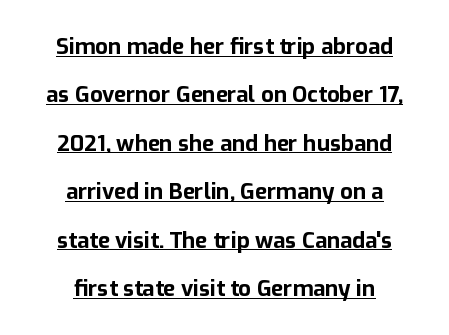
Baseline-to-baseline distance is far greater than the letter height. Is there any slant? The stems are plumb. A typographer would call this underscored text. The line texture is even and compact thanks to regular tracking. Is the block centered? Yes — each line is placed symmetrically about the middle. Each glyph is drawn with heavy, bold strokes.
